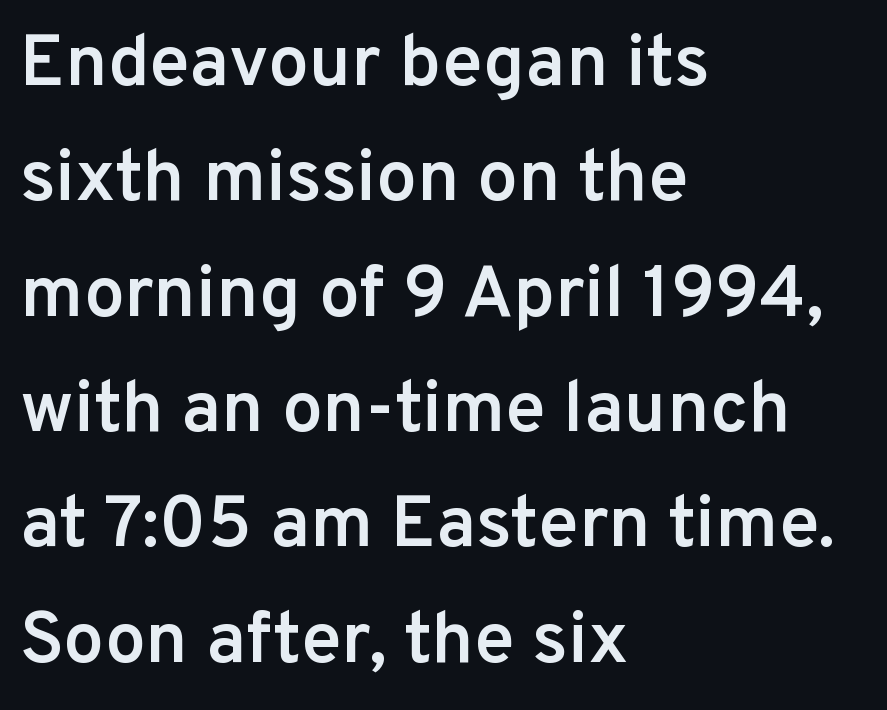
{"serif": "no", "italic": "no", "bold": "semi", "weight": "semibold", "width": "normal", "stroke_contrast": "low", "x_height": "medium", "monospaced": "no", "underline": "no", "align": "left", "line_spacing": "normal", "line_spacing_ratio": 1.58, "letter_spacing": "normal", "letter_spacing_em": 0.0, "glyph_px": 73}
